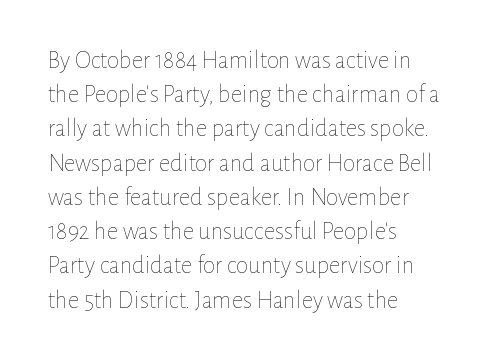
Q: Is the text bold? A: No.
Q: Is the text italic (slanted)? A: No, it is upright.
Q: Is the text underlined? A: No.
Q: How is the paragraph aligned? A: Left-aligned.
Q: Is the spacing between letters normal or unusually wide? A: Normal.
Q: Is the spacing between lines tight, normal or loose? A: Normal.
